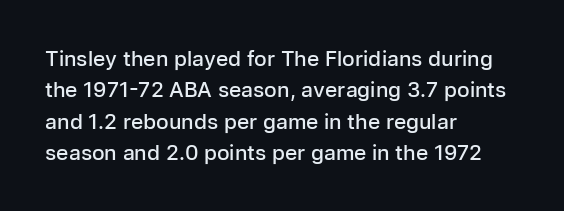
Emphasis by weight is partial: semibold. A typesetter would call this leading conventional body-copy spacing. The rendering keeps characters at their native spacing. This is roman type, the default non-slanted kind. Compared with a centered layout, this one pins lines to the left instead.
